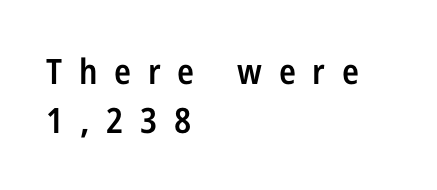
Q: Is the text bold? A: Semi-bold.
Q: Is the text italic (slanted)? A: No, it is upright.
Q: Is the typeface a serif or a sans-serif typeface? A: Sans-serif.
Q: Is the text underlined? A: No.
Q: How is the paragraph aligned? A: Left-aligned.
Q: Is the spacing between letters normal or unusually wide? A: Unusually wide.
Q: Is the spacing between lines tight, normal or loose? A: Normal.
Q: Width (condensed, normal, or wide)? A: Condensed.
Q: Stroke contrast? A: Low.
Q: x-height? A: Medium.
Q: Monospaced? A: No.
